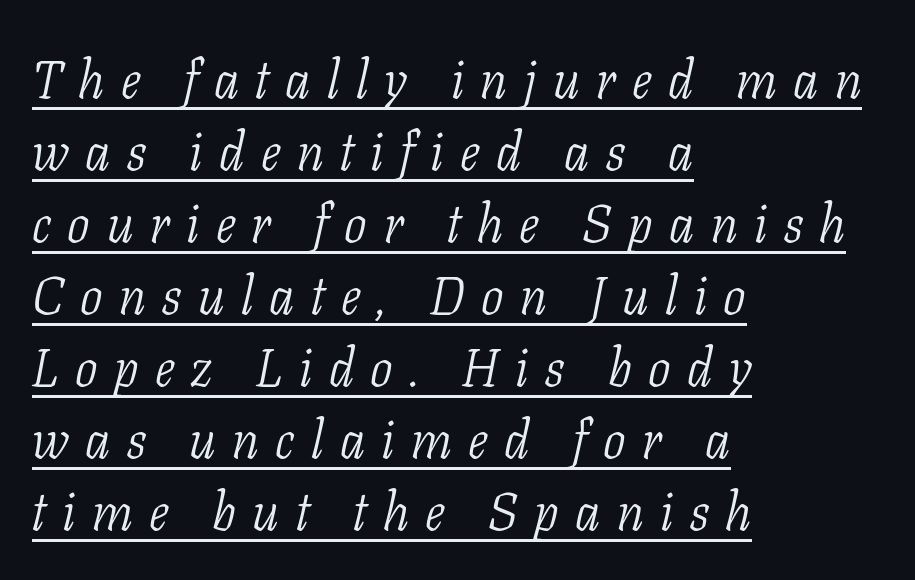
Italic? Definitely — the glyphs are oblique. Note the varied advance widths — an 'i' is clearly narrower than an 'm'. The passage is arranged the way most books set body copy — flush left. No letter is thick-stroked: the sample isn't bold.
